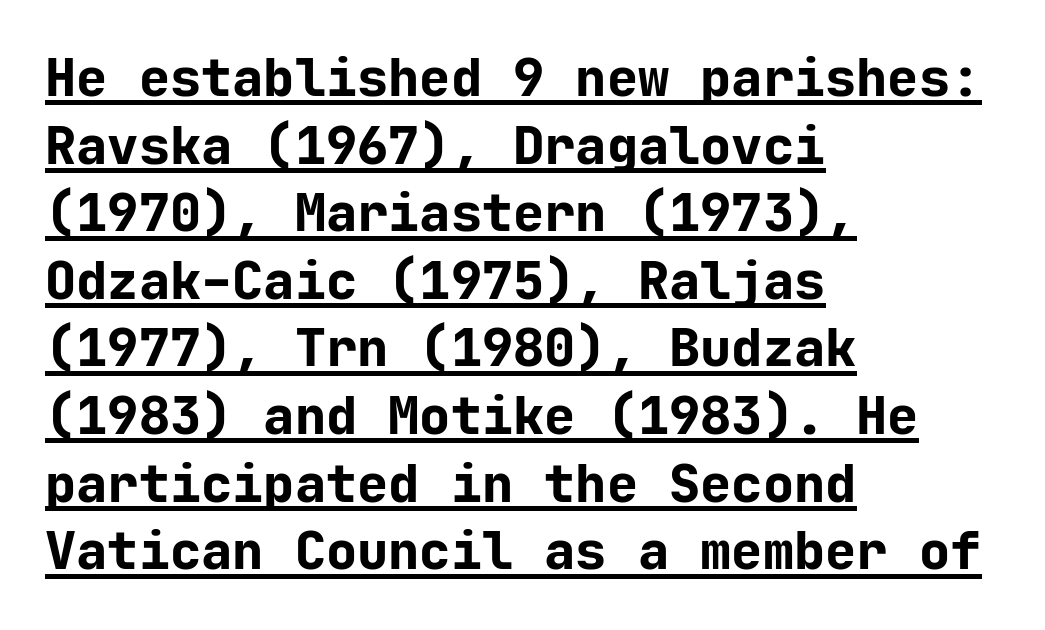
The letters sit at their default tracking, neither squeezed nor spread. The glyphs have the mass of a bold cut. Glance below the letters and you will spot a drawn line. Each letter, wide or thin by design, is forced into the same width here.
